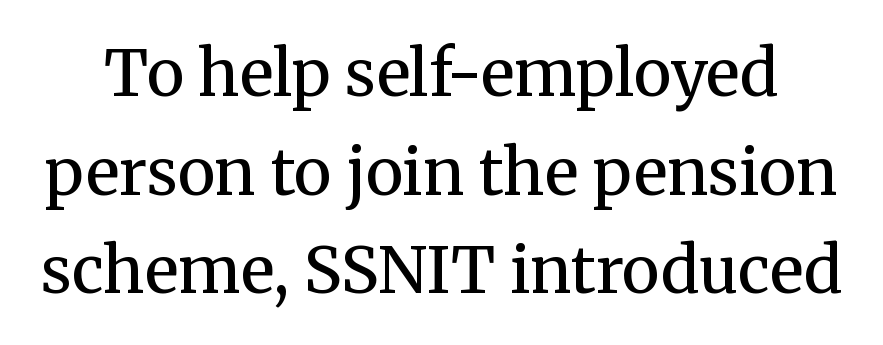
Q: Is the text bold? A: No.
Q: Is the text italic (slanted)? A: No, it is upright.
Q: Is the typeface a serif or a sans-serif typeface? A: Serif.
Q: Is the text underlined? A: No.
Q: Is the spacing between letters normal or unusually wide? A: Normal.
Q: Is the spacing between lines tight, normal or loose? A: Normal.
Q: Width (condensed, normal, or wide)? A: Normal.
Q: Stroke contrast? A: Medium.
Q: x-height? A: Medium.
Q: Monospaced? A: No.
